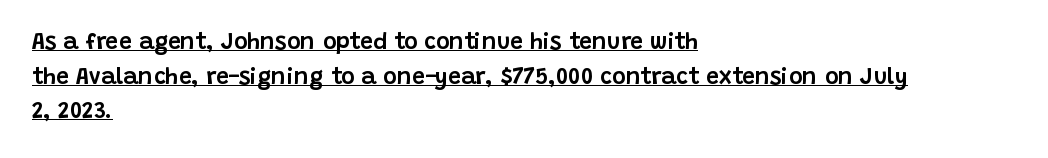
Q: Is the text italic (slanted)? A: No, it is upright.
Q: Is the text underlined? A: Yes.
Q: How is the paragraph aligned? A: Left-aligned.
Q: Is the spacing between letters normal or unusually wide? A: Normal.
Q: Is the spacing between lines tight, normal or loose? A: Normal.
